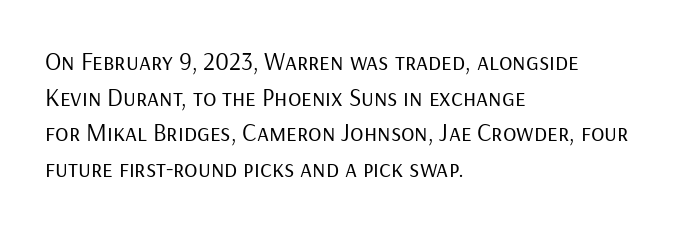
Q: Is the text bold? A: No.
Q: Is the text italic (slanted)? A: No, it is upright.
Q: Is the text underlined? A: No.
Q: How is the paragraph aligned? A: Left-aligned.
Q: Is the spacing between letters normal or unusually wide? A: Normal.
Q: Is the spacing between lines tight, normal or loose? A: Normal.
